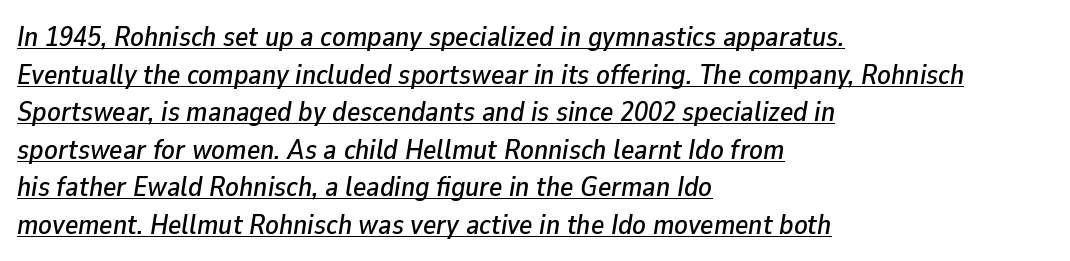
Q: Is the text italic (slanted)? A: Yes, it leans right by about 9 degrees.
Q: Is the text underlined? A: Yes.
Q: How is the paragraph aligned? A: Left-aligned.
Q: Is the spacing between letters normal or unusually wide? A: Normal.
Q: Is the spacing between lines tight, normal or loose? A: Normal.
Q: Width (condensed, normal, or wide)? A: Normal.
Q: Stroke contrast? A: Low.
Q: x-height? A: Medium.
Q: Monospaced? A: No.
